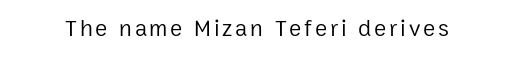
The image shows 23 px text type, upright; set not underlined.
